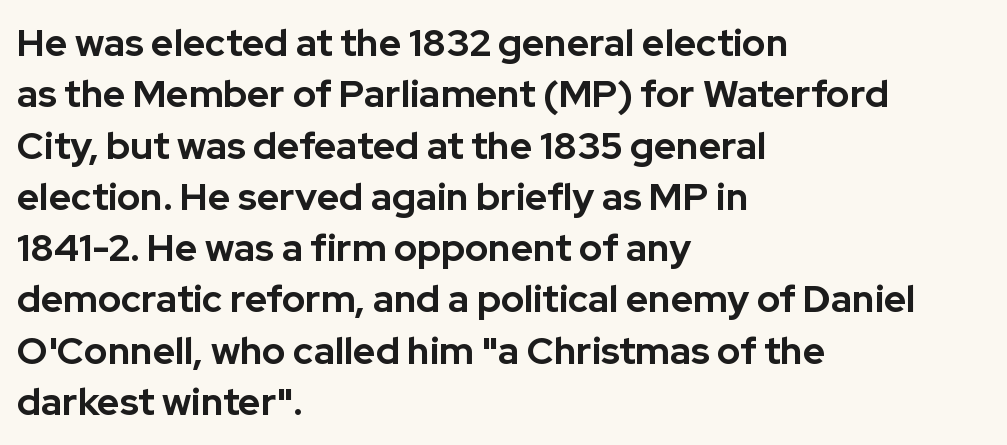
The passage shown is not underscored anywhere. A roman cut, with each character standing at attention. A student would call this left alignment; a typographer would say flush left, rag right. Inter-character spacing is left at the font's built-in metrics.
